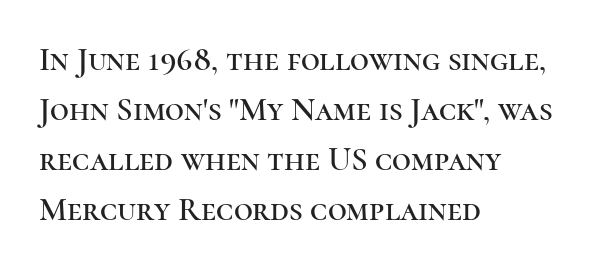
The image shows 33 px serif type, upright; set left-aligned, normal line spacing (1.52x), normal letter spacing, not underlined; high stroke contrast and a medium x-height.
